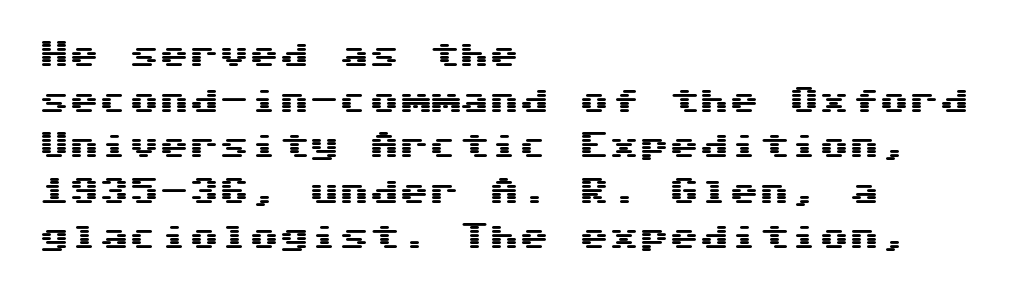
The image shows 30 px wide sans-serif type, upright; set left-aligned, normal line spacing (1.52x), normal letter spacing, not underlined; medium stroke contrast and a medium x-height.
